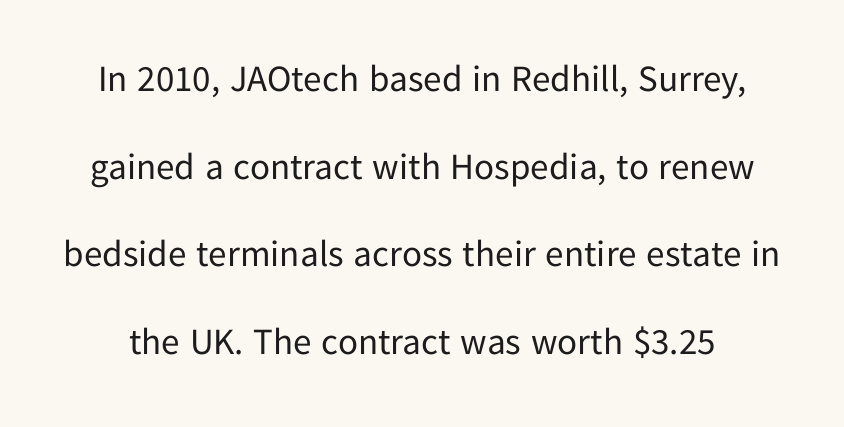
{"serif": "no", "italic": "no", "bold": "no", "weight": "regular", "width": "normal", "stroke_contrast": "low", "x_height": "medium", "monospaced": "no", "underline": "no", "line_spacing": "loose", "line_spacing_ratio": 2.37, "letter_spacing": "normal", "letter_spacing_em": 0.0, "glyph_px": 37}
